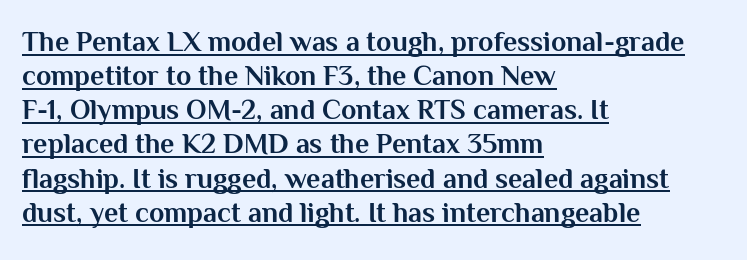
Is there any slant? The stems are plumb. The face used here is a sans, in the tradition of grotesques and geometrics. Check the space under the baseline: a stroke is drawn there. Students, this is bold: see how much ink each stroke carries. Letter spacing: default.
